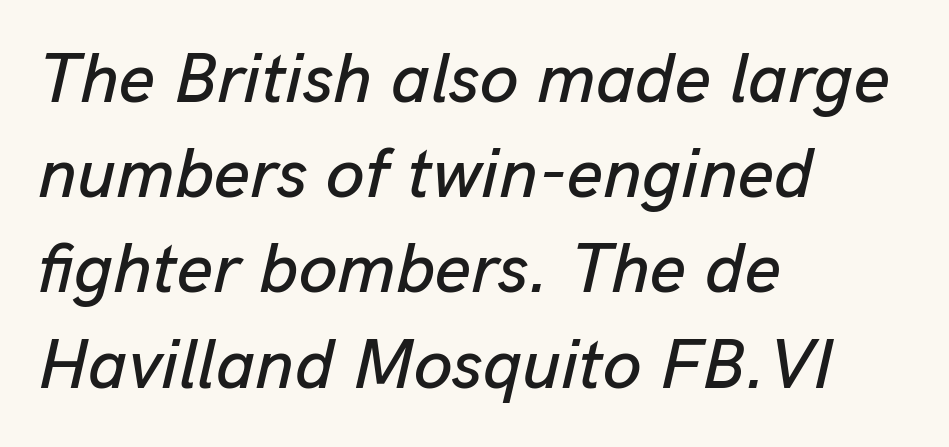
{"italic": "yes", "lean": "right", "slant_degrees": 13, "width": "normal", "stroke_contrast": "low", "x_height": "medium", "monospaced": "no", "underline": "no", "align": "left", "line_spacing": "normal", "line_spacing_ratio": 1.36, "letter_spacing": "normal", "letter_spacing_em": 0.0, "glyph_px": 70}
